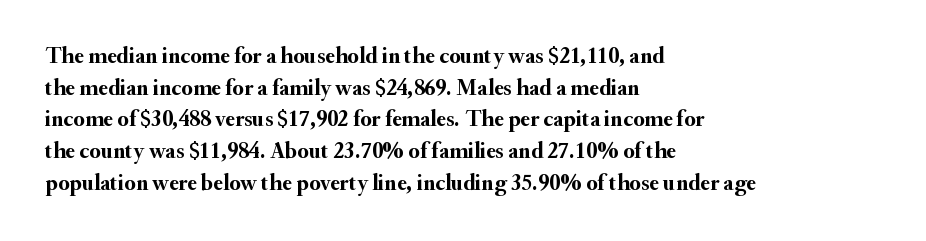
{"italic": "no", "bold": "yes", "underline": "no", "align": "left", "line_spacing": "normal", "line_spacing_ratio": 1.38, "letter_spacing": "normal", "letter_spacing_em": 0.0, "glyph_px": 23}
